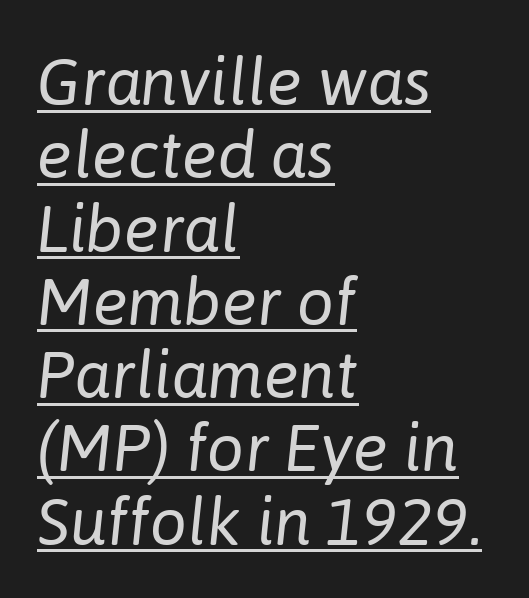
Q: Is the text bold? A: No.
Q: Is the text italic (slanted)? A: Yes, it leans right by about 6 degrees.
Q: Is the text underlined? A: Yes.
Q: How is the paragraph aligned? A: Left-aligned.
Q: Is the spacing between letters normal or unusually wide? A: Normal.
Q: Is the spacing between lines tight, normal or loose? A: Tight.
Q: Width (condensed, normal, or wide)? A: Normal.
Q: Stroke contrast? A: Low.
Q: x-height? A: Medium.
Q: Monospaced? A: No.
